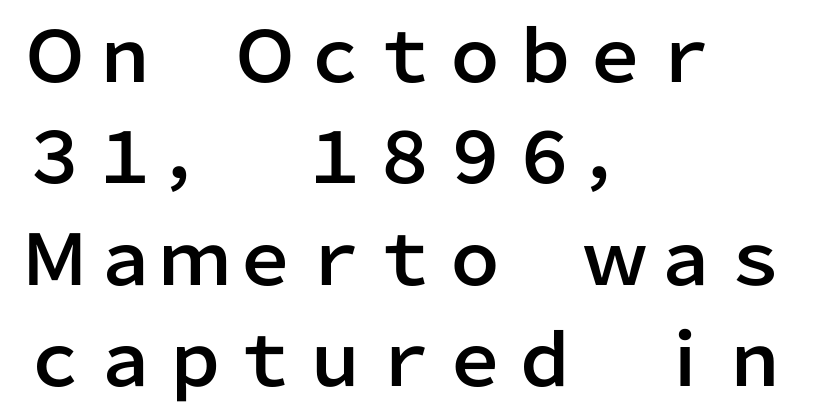
{"serif": "no", "italic": "no", "width": "normal", "stroke_contrast": "low", "x_height": "medium", "monospaced": "no", "underline": "no", "align": "left", "line_spacing": "normal", "line_spacing_ratio": 1.45, "letter_spacing": "normal", "letter_spacing_em": 0.0, "glyph_px": 70}
